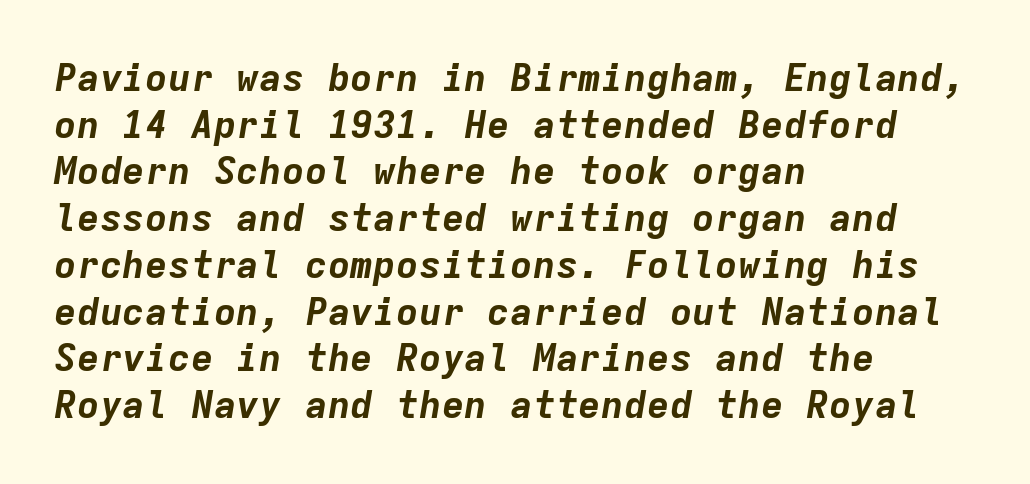
The image shows 38 px bold type, italic (leaning right), monospaced; set left-aligned, line spacing 1.23x, normal letter spacing, not underlined; low stroke contrast and a medium x-height.
